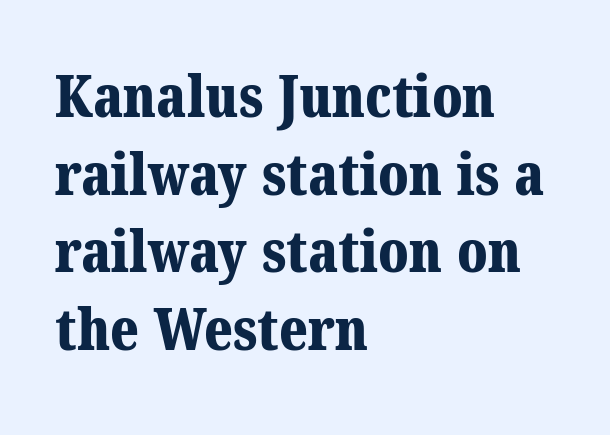
The image shows 58 px bold serif type; set left-aligned, normal line spacing (1.34x), normal letter spacing, not underlined; medium stroke contrast and a medium x-height.
